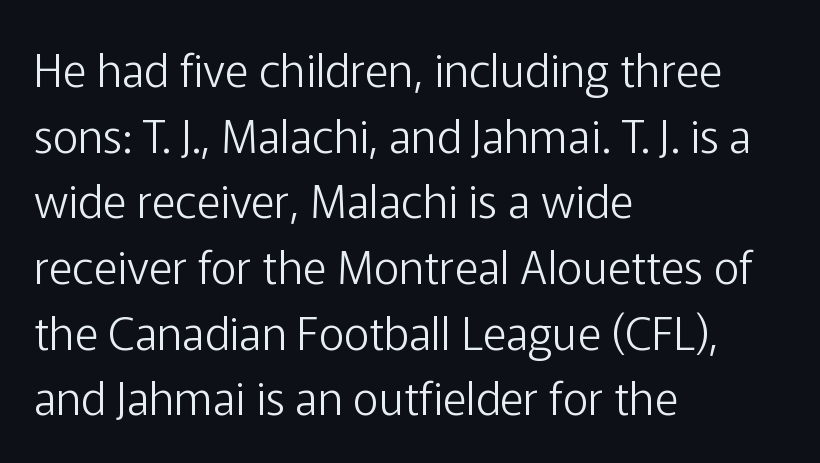
{"serif": "no", "italic": "no", "bold": "no", "weight": "light", "width": "normal", "stroke_contrast": "low", "x_height": "medium", "monospaced": "no", "underline": "no", "align": "left", "line_spacing": "normal", "line_spacing_ratio": 1.46, "letter_spacing": "normal", "letter_spacing_em": 0.0, "glyph_px": 45}
